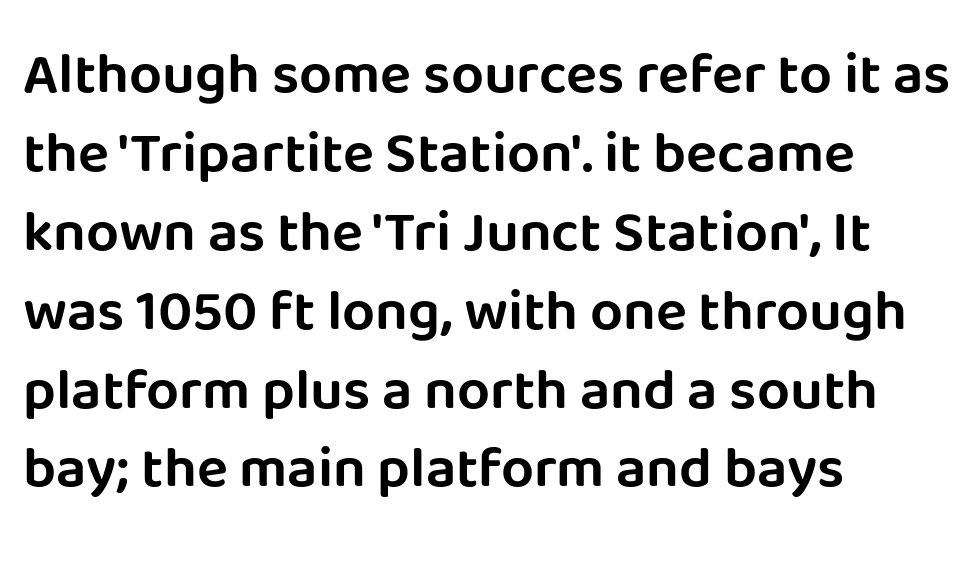
The image shows 58 px sans-serif type, upright; set left-aligned, normal line spacing (1.36x), normal letter spacing, not underlined; low stroke contrast and a large x-height.
